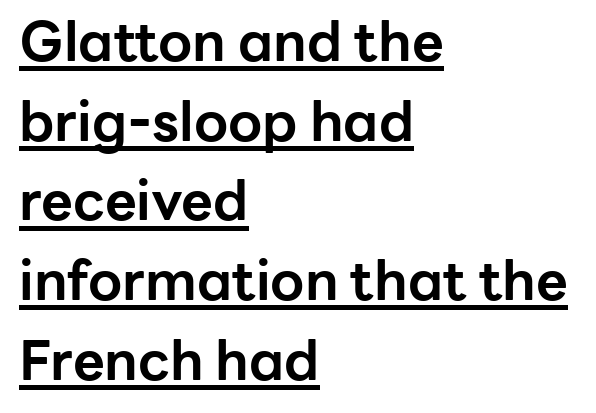
The image shows 55 px bold sans-serif type, upright; set left-aligned, normal line spacing (1.45x), normal letter spacing, underlined; low stroke contrast and a medium x-height.
